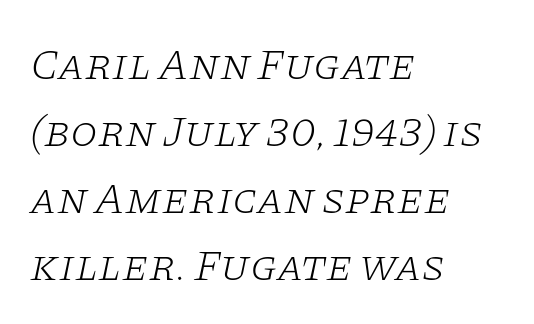
{"serif": "yes", "italic": "yes", "lean": "right", "slant_degrees": 11, "bold": "no", "weight": "light", "width": "wide", "stroke_contrast": "low", "x_height": "large", "monospaced": "no", "underline": "no", "align": "left", "line_spacing": "normal", "line_spacing_ratio": 1.52, "letter_spacing": "normal", "letter_spacing_em": 0.0, "glyph_px": 44}
